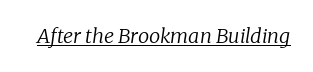
A typographer would call this underscored text. Quick note: italic. Unbolded letterforms with no extra heft. What stands out about the letter spacing? Nothing — it is the standard amount.
